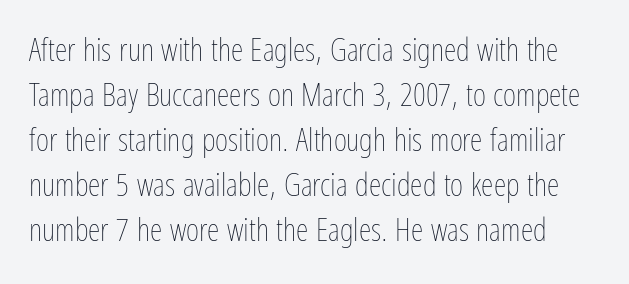
Q: Is the text bold? A: No.
Q: Is the text italic (slanted)? A: No, it is upright.
Q: Is the text underlined? A: No.
Q: Is the spacing between letters normal or unusually wide? A: Normal.
Q: Is the spacing between lines tight, normal or loose? A: Normal.
Q: Width (condensed, normal, or wide)? A: Condensed.
Q: Stroke contrast? A: Low.
Q: x-height? A: Medium.
Q: Monospaced? A: No.
